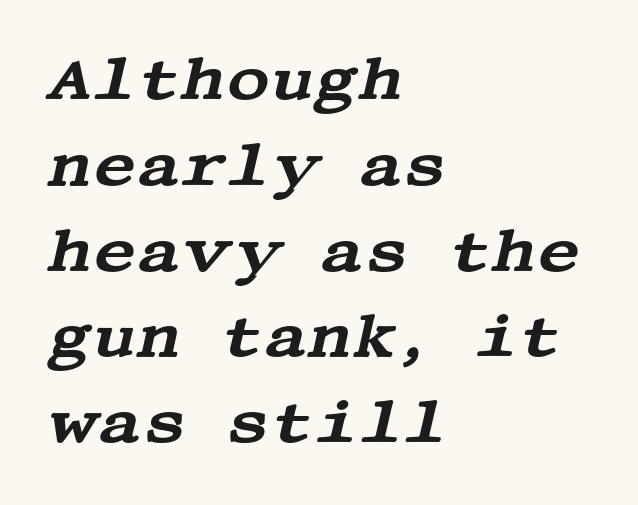
The image shows 60 px wide serif type, italic (leaning right); set left-aligned, normal line spacing (1.43x), normal letter spacing, not underlined; medium stroke contrast and a large x-height.
